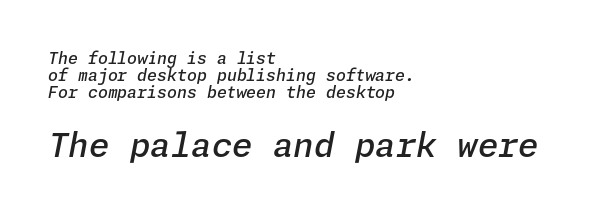
Is the type slanted? Yes — the strokes lean at a clear angle. Caption: standard tracking, unaltered. The face used here is a semibold: visibly heavier than regular, lighter than bold. A student would notice the bottom passage is typeset larger than what precedes it. Honestly, there is no underline to notice here at all.
